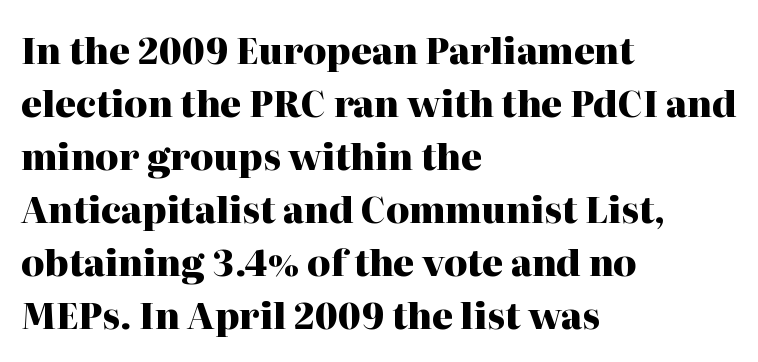
{"serif": "yes", "italic": "no", "bold": "yes", "weight": "heavy", "width": "normal", "stroke_contrast": "high", "x_height": "medium", "monospaced": "no", "underline": "no", "align": "left", "line_spacing": "normal", "line_spacing_ratio": 1.47, "letter_spacing": "normal", "letter_spacing_em": 0.0, "glyph_px": 36}
